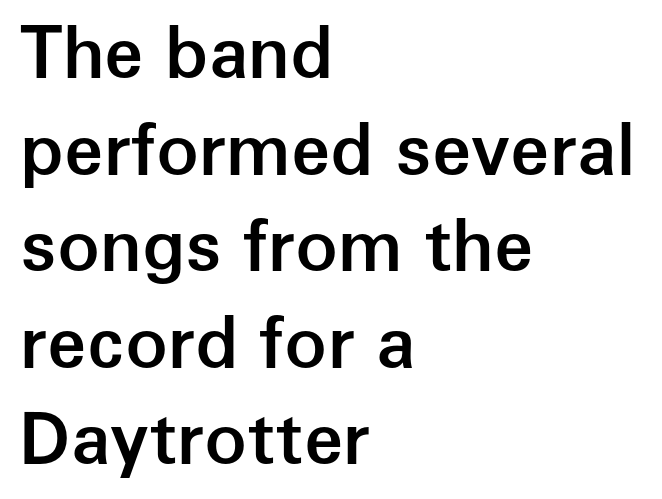
Q: Is the text bold? A: Semi-bold.
Q: Is the text italic (slanted)? A: No, it is upright.
Q: Is the typeface a serif or a sans-serif typeface? A: Sans-serif.
Q: Is the text underlined? A: No.
Q: How is the paragraph aligned? A: Left-aligned.
Q: Is the spacing between letters normal or unusually wide? A: Normal.
Q: Is the spacing between lines tight, normal or loose? A: Normal.
Q: Width (condensed, normal, or wide)? A: Normal.
Q: Stroke contrast? A: Low.
Q: x-height? A: Medium.
Q: Monospaced? A: No.
